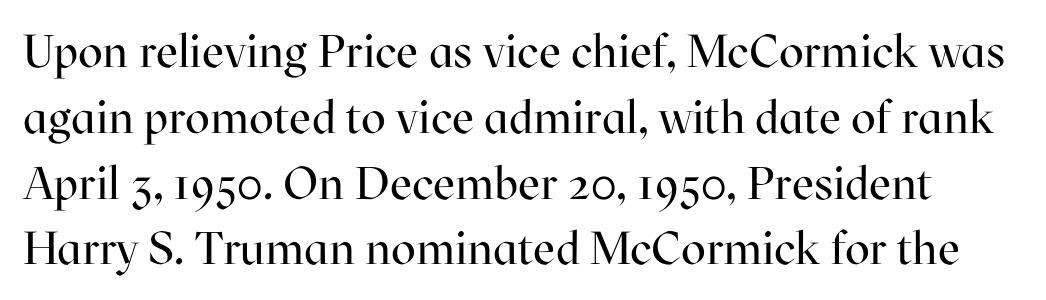
Line spacing here is normal. A typesetter would call this zero additional tracking. Rendered with straight, roman letterforms. The letterforms sit at book weight or below.
